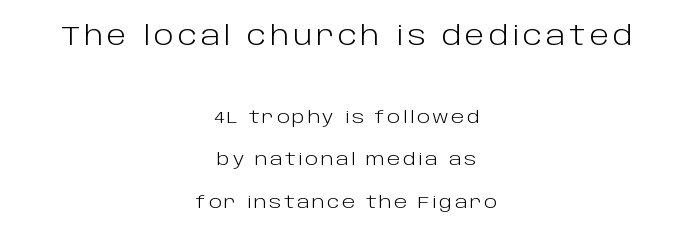
{"italic": "no", "bold": "no", "underline": "no", "align": "center", "line_spacing": "loose", "line_spacing_ratio": 2.48, "larger_block": "first", "size_ratio": 1.53, "glyph_px": 26}
